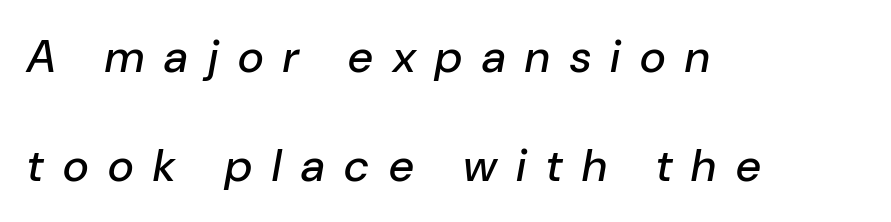
The image shows 45 px text type, italic (leaning right); set left-aligned, loose line spacing (2.42x), unusually wide letter spacing (+0.44 em), not underlined; low stroke contrast and a medium x-height.
